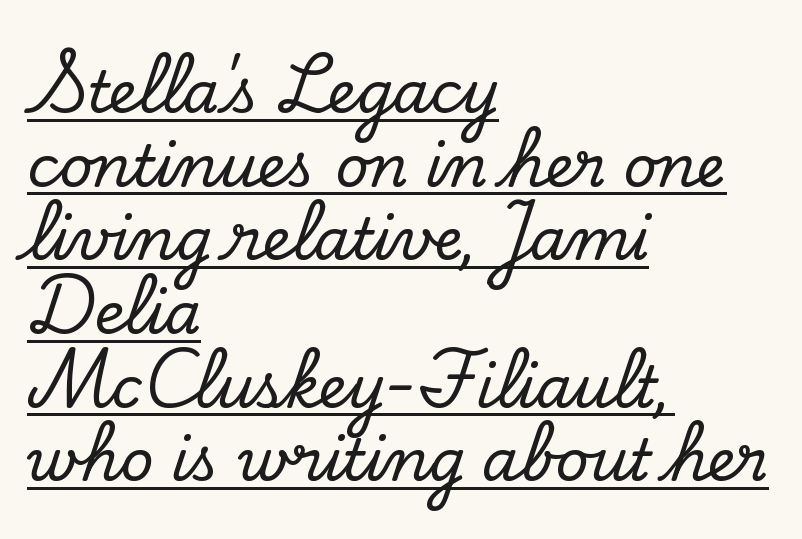
Q: Is the text italic (slanted)? A: Yes.
Q: Is the typeface a serif or a sans-serif typeface? A: Serif.
Q: Is the text underlined? A: Yes.
Q: How is the paragraph aligned? A: Left-aligned.
Q: Is the spacing between letters normal or unusually wide? A: Normal.
Q: Is the spacing between lines tight, normal or loose? A: Normal.
Q: Width (condensed, normal, or wide)? A: Normal.
Q: Stroke contrast? A: Low.
Q: x-height? A: Small.
Q: Monospaced? A: No.
